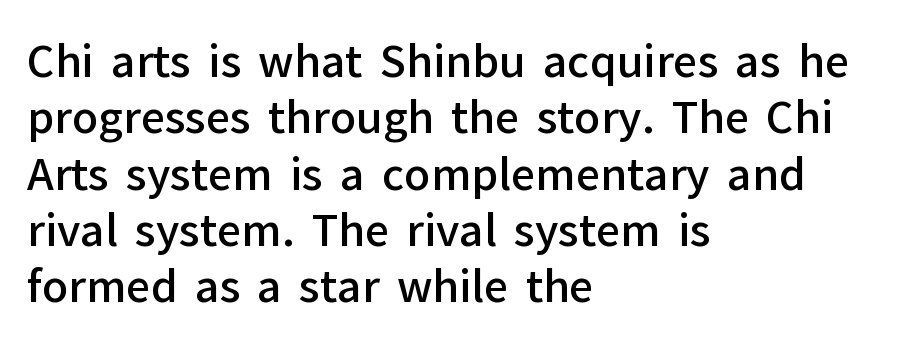
{"serif": "no", "italic": "no", "bold": "semi", "weight": "semibold", "width": "normal", "stroke_contrast": "low", "x_height": "medium", "monospaced": "no", "underline": "no", "align": "left", "line_spacing": "normal", "line_spacing_ratio": 1.31, "letter_spacing": "normal", "letter_spacing_em": 0.0, "glyph_px": 43}
